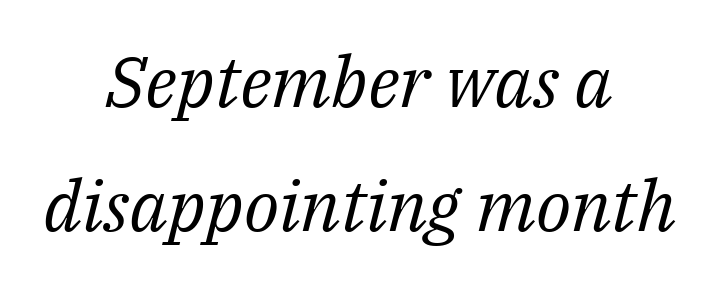
The image shows 71 px regular-weight serif type, italic (leaning right); set centered, line spacing 1.74x, normal letter spacing, not underlined; medium stroke contrast and a medium x-height.
